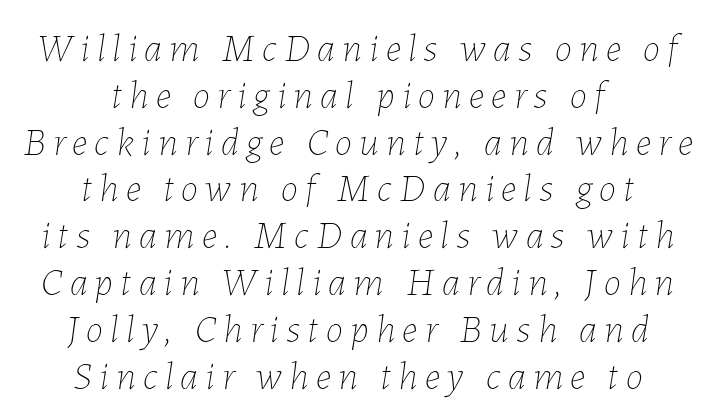
{"italic": "yes", "lean": "right", "slant_degrees": 7, "bold": "no", "weight": "thin", "width": "normal", "stroke_contrast": "low", "x_height": "medium", "monospaced": "no", "underline": "no", "align": "center", "line_spacing_ratio": 1.2, "glyph_px": 39}
